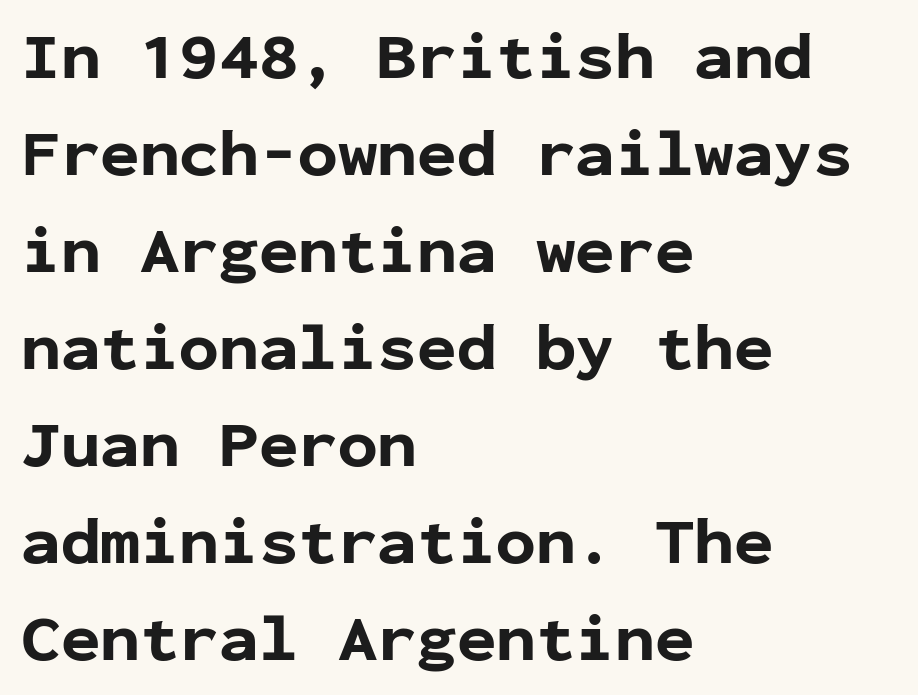
Is the letter spacing exaggerated? No — it looks like the ordinary default. This sample uses a sans-serif face. This sample keeps an unexceptional amount of space between lines. Rendered with straight, roman letterforms. Weight check: bold — yes, fully. All the whitespace from short lines collects on the right.
